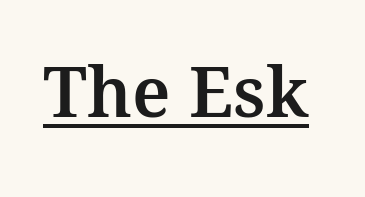
The image shows 69 px serif type, upright; set normal letter spacing, underlined; medium stroke contrast and a medium x-height.
